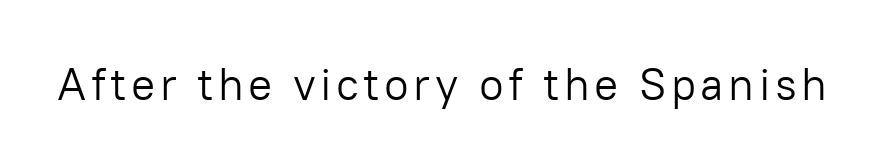
The image shows 45 px light sans-serif type, upright; set not underlined; low stroke contrast and a medium x-height.
